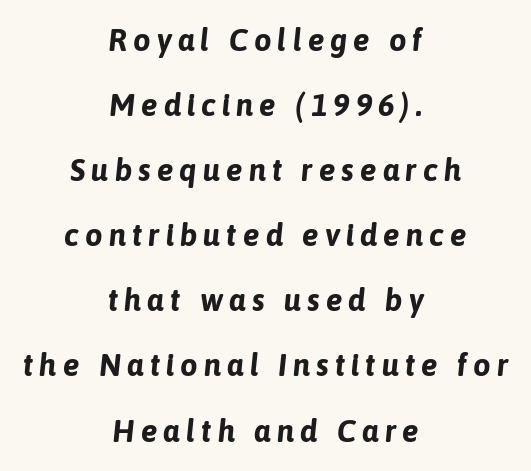
{"italic": "yes", "lean": "right", "slant_degrees": 6, "bold": "yes", "weight": "bold", "width": "normal", "stroke_contrast": "low", "x_height": "medium", "monospaced": "no", "underline": "no", "align": "center", "line_spacing": "loose", "line_spacing_ratio": 2.1, "glyph_px": 31}
